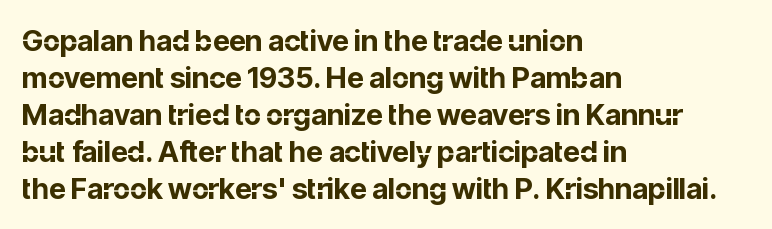
Words appear dense and cohesive because spacing is normal. The rendering anchors every line to the left-hand side. Typographically, this falls in the sans-serif category. Lines of text with bare space underneath. When letters stand straight like this, we call the style roman or upright. Students, observe: this is what conventionally led text looks like.
